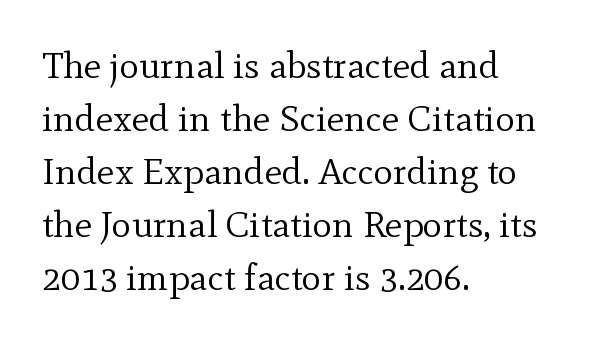
{"serif": "yes", "italic": "no", "bold": "no", "weight": "regular", "width": "normal", "x_height": "small", "monospaced": "no", "underline": "no", "align": "left", "line_spacing": "normal", "line_spacing_ratio": 1.43, "letter_spacing": "normal", "letter_spacing_em": 0.0, "glyph_px": 37}
